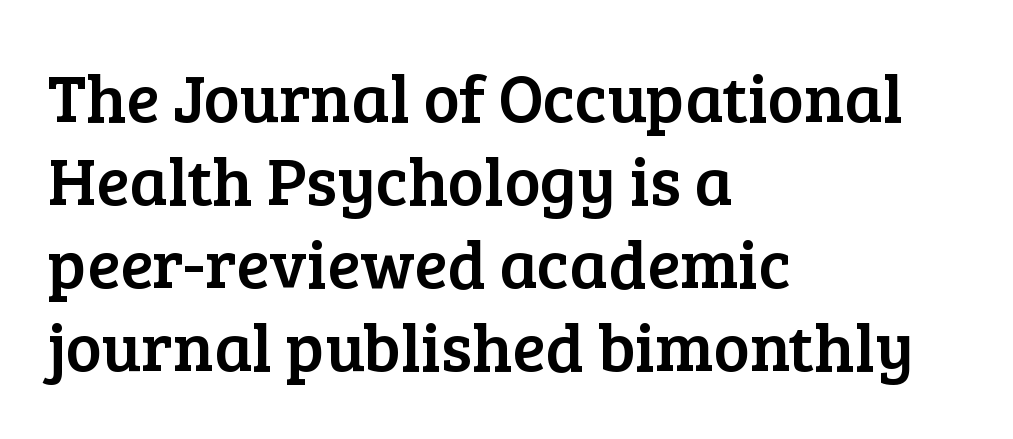
Q: Is the text italic (slanted)? A: No, it is upright.
Q: Is the typeface a serif or a sans-serif typeface? A: Serif.
Q: Is the text underlined? A: No.
Q: How is the paragraph aligned? A: Left-aligned.
Q: Is the spacing between letters normal or unusually wide? A: Normal.
Q: Width (condensed, normal, or wide)? A: Normal.
Q: Stroke contrast? A: Low.
Q: x-height? A: Medium.
Q: Monospaced? A: No.
